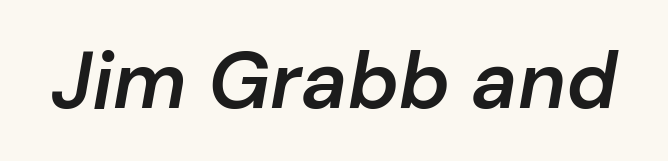
The image shows 80 px semibold type, italic (leaning right); set normal letter spacing, not underlined; low stroke contrast and a medium x-height.
